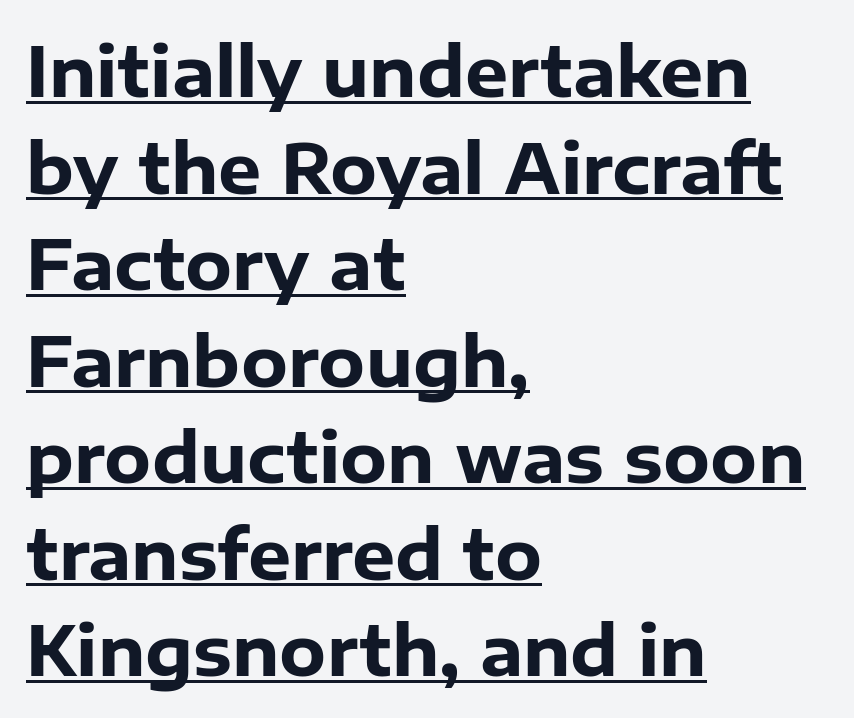
Q: Is the text bold? A: Yes.
Q: Is the text italic (slanted)? A: No, it is upright.
Q: Is the typeface a serif or a sans-serif typeface? A: Sans-serif.
Q: Is the text underlined? A: Yes.
Q: How is the paragraph aligned? A: Left-aligned.
Q: Is the spacing between letters normal or unusually wide? A: Normal.
Q: Is the spacing between lines tight, normal or loose? A: Normal.
Q: Width (condensed, normal, or wide)? A: Normal.
Q: Stroke contrast? A: Low.
Q: x-height? A: Medium.
Q: Monospaced? A: No.
